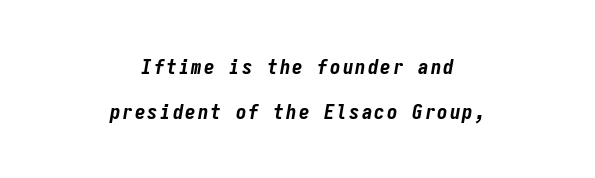
Q: Is the text bold? A: Yes.
Q: Is the text italic (slanted)? A: Yes, it leans right by about 9 degrees.
Q: Is the text underlined? A: No.
Q: How is the paragraph aligned? A: Centered.
Q: Is the spacing between lines tight, normal or loose? A: Loose.
